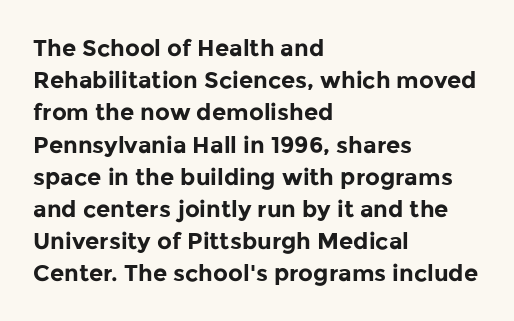
Teacher's note: observe the even left margin — that is flush-left alignment. Tracking here is standard; glyphs follow each other at the usual distance. Horizontal bands of white between lines are of average thickness. Is the type bold? Yes — the strokes are clearly thick and heavy. This is the regular roman posture of the typeface.
